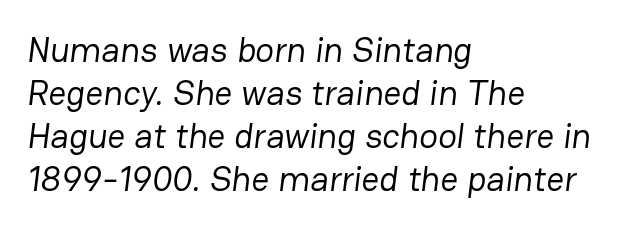
Q: Is the text bold? A: No.
Q: Is the typeface a serif or a sans-serif typeface? A: Sans-serif.
Q: Is the text underlined? A: No.
Q: How is the paragraph aligned? A: Left-aligned.
Q: Is the spacing between letters normal or unusually wide? A: Normal.
Q: Width (condensed, normal, or wide)? A: Normal.
Q: Stroke contrast? A: Low.
Q: x-height? A: Medium.
Q: Monospaced? A: No.
